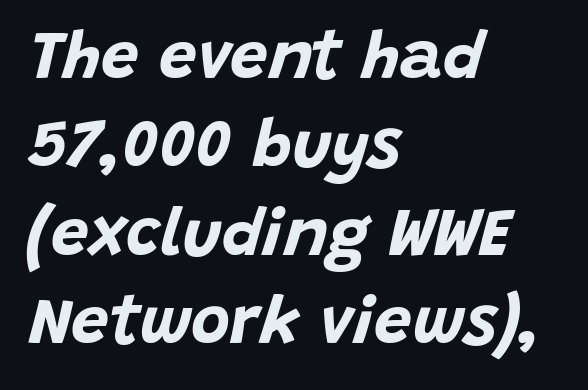
The image shows 67 px bold type, italic (leaning right); set left-aligned, normal line spacing (1.32x), normal letter spacing, not underlined; low stroke contrast and a large x-height.
